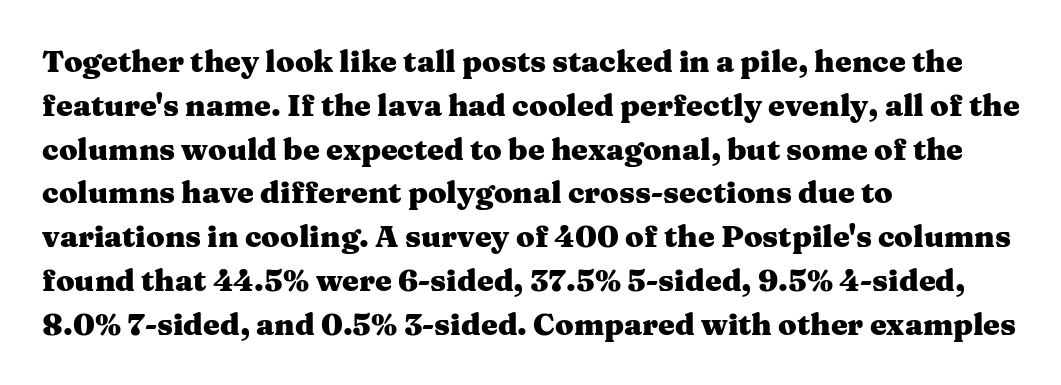
The image shows 30 px heavy, wide serif type, upright; set left-aligned, normal line spacing (1.46x), normal letter spacing, not underlined; medium stroke contrast and a medium x-height.
